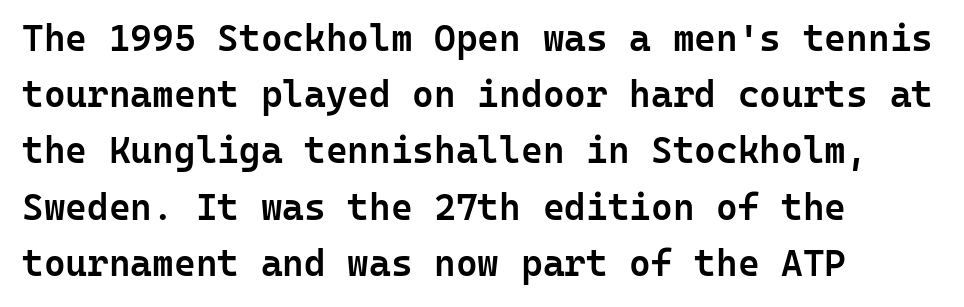
Regarding serifs, this sample does without them. This is roman type, the default non-slanted kind. Normally led — the rows are evenly, conventionally spaced. Quick note: underline off.
